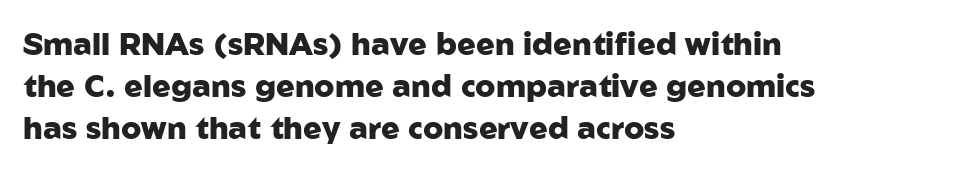
{"serif": "no", "italic": "no", "bold": "yes", "weight": "heavy", "width": "normal", "stroke_contrast": "low", "x_height": "medium", "monospaced": "no", "underline": "no", "align": "left", "line_spacing": "normal", "line_spacing_ratio": 1.36, "letter_spacing": "normal", "letter_spacing_em": 0.0, "glyph_px": 31}
